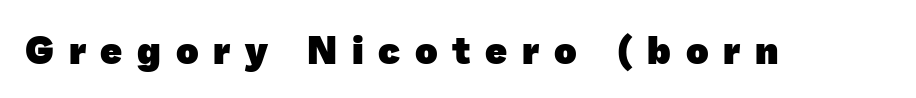
Q: Is the text bold? A: Yes.
Q: Is the typeface a serif or a sans-serif typeface? A: Sans-serif.
Q: Is the text underlined? A: No.
Q: Is the spacing between letters normal or unusually wide? A: Unusually wide.
Q: Width (condensed, normal, or wide)? A: Normal.
Q: Stroke contrast? A: Low.
Q: x-height? A: Medium.
Q: Monospaced? A: No.
